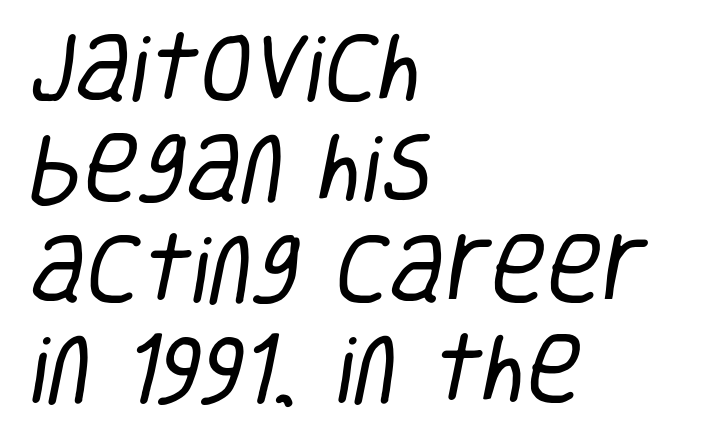
Q: Is the text bold? A: No.
Q: Is the typeface a serif or a sans-serif typeface? A: Sans-serif.
Q: Is the text underlined? A: No.
Q: How is the paragraph aligned? A: Left-aligned.
Q: Is the spacing between letters normal or unusually wide? A: Normal.
Q: Is the spacing between lines tight, normal or loose? A: Normal.
Q: Width (condensed, normal, or wide)? A: Condensed.
Q: Stroke contrast? A: Low.
Q: x-height? A: Large.
Q: Monospaced? A: No.
